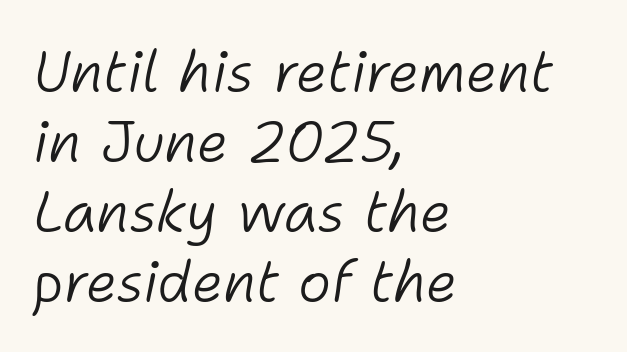
Look at the tracking — it's just the regular setting, nothing added. The designer left line spacing at the default. Each stroke keeps to a modest, everyday thickness or less. Is this a fixed-width face? No — the glyphs have proportional, varying widths. The space directly below the letters is spotless. The ragged edge is on the right, which tells us the setting is flush left.
